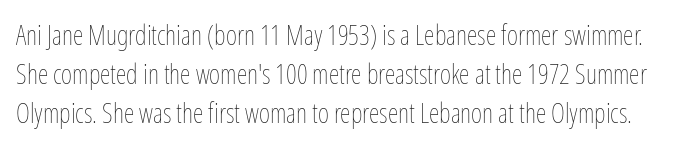
The image shows 27 px text type, upright; set normal line spacing (1.45x), normal letter spacing, not underlined.
